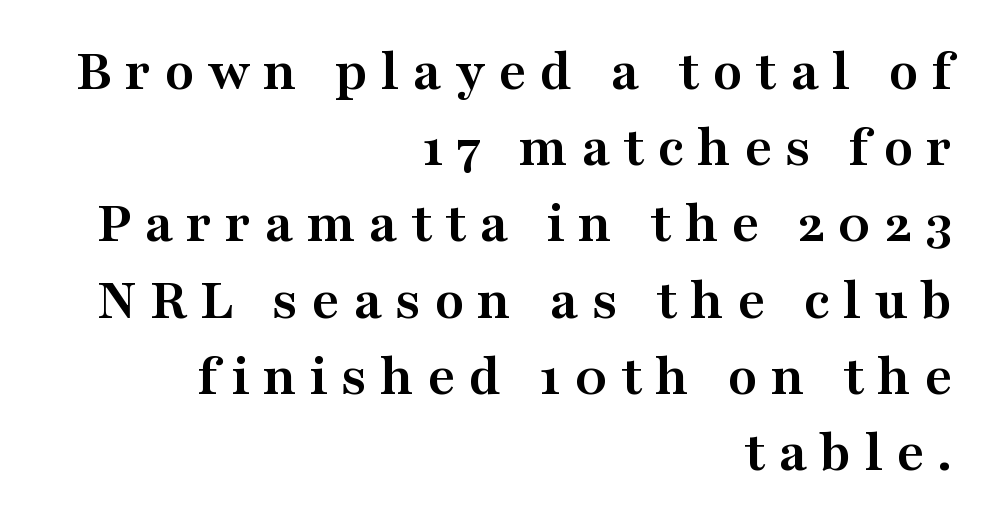
Vertical spacing — default. If you drew a line through each stem, it would be perfectly vertical. Regarding serifs, this sample has them. Decoration check: the copy has no underline. The lines in this sample share a right terminus and differ only in where they begin.
